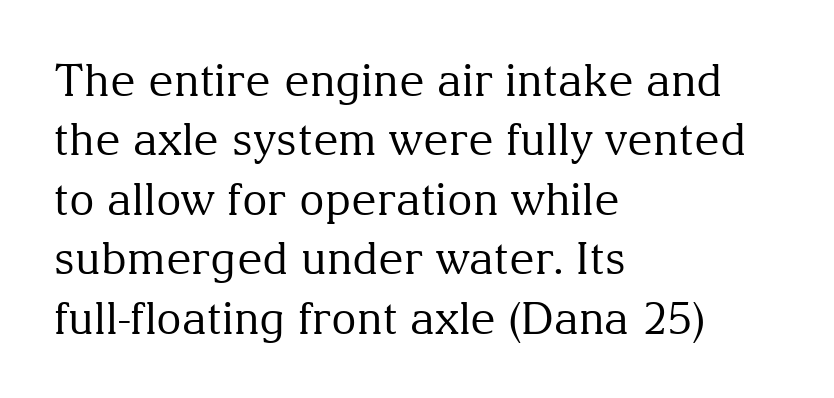
The image shows 44 px regular-weight serif type, upright; set left-aligned, normal line spacing (1.35x), normal letter spacing, not underlined; medium stroke contrast and a medium x-height.
